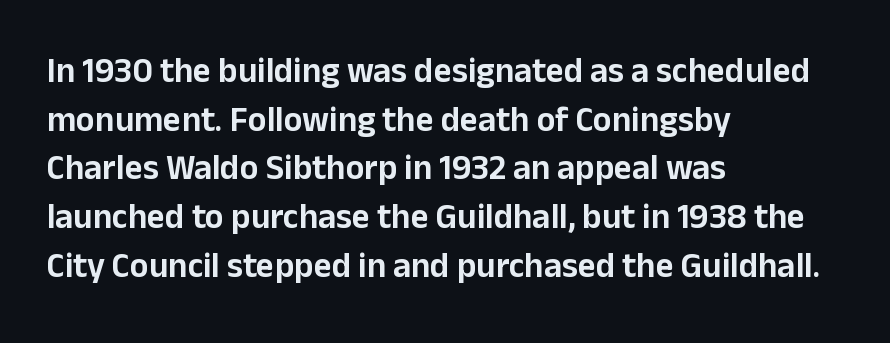
{"serif": "no", "italic": "no", "width": "normal", "stroke_contrast": "low", "x_height": "medium", "monospaced": "no", "underline": "no", "align": "left", "line_spacing": "normal", "line_spacing_ratio": 1.39, "letter_spacing": "normal", "letter_spacing_em": 0.0, "glyph_px": 35}
